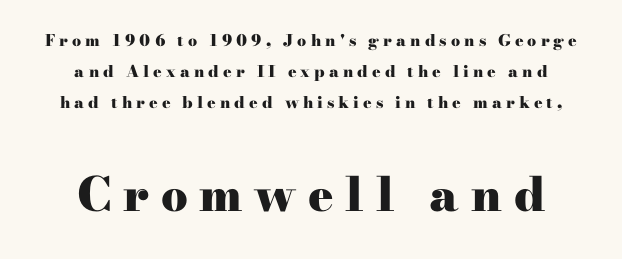
{"serif": "yes", "italic": "no", "bold": "yes", "weight": "heavy", "width": "wide", "stroke_contrast": "high", "x_height": "small", "monospaced": "no", "underline": "no", "align": "center", "line_spacing": "loose", "line_spacing_ratio": 1.93, "letter_spacing": "wide", "letter_spacing_em": 0.25, "larger_block": "second", "size_ratio": 2.94, "glyph_px": 47}
